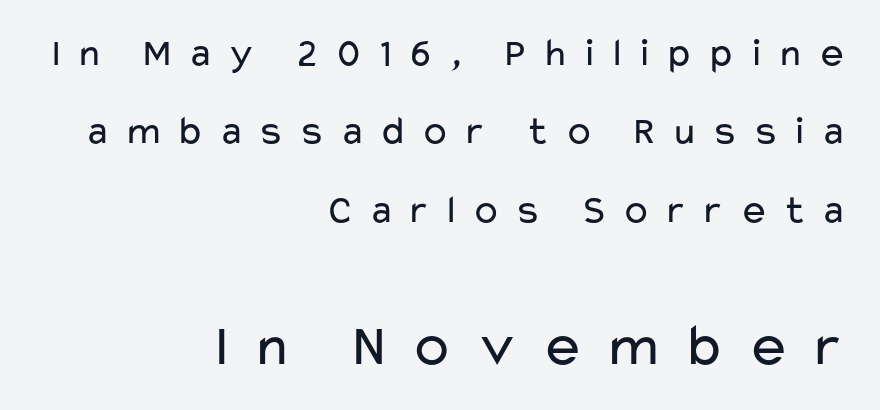
{"serif": "no", "italic": "no", "bold": "no", "weight": "regular", "width": "wide", "stroke_contrast": "low", "x_height": "medium", "monospaced": "no", "underline": "no", "align": "right", "line_spacing": "loose", "line_spacing_ratio": 1.96, "letter_spacing": "wide", "letter_spacing_em": 0.32, "larger_block": "second", "size_ratio": 1.5, "glyph_px": 60}
